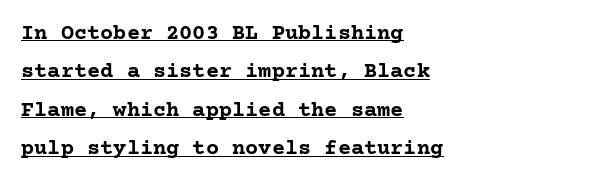
Line starts are locked; line ends wander. Strong, thick strokes mark this as bold type. Quick note: not italic, upright. The letterforms sit shoulder to shoulder at normal distance. Students, observe the line beneath the letters — that is underlining.
